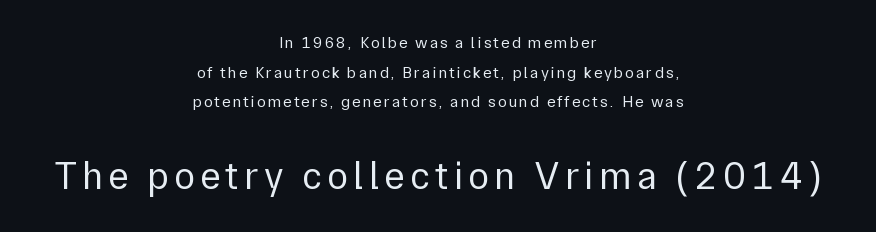
Q: Is the text bold? A: No.
Q: Is the text italic (slanted)? A: No, it is upright.
Q: Is the typeface a serif or a sans-serif typeface? A: Sans-serif.
Q: Is the text underlined? A: No.
Q: How is the paragraph aligned? A: Centered.
Q: Which block of text is set in a larger size, the first (top) or the second (bottom)? A: The second (bottom) one.
Q: Width (condensed, normal, or wide)? A: Normal.
Q: Stroke contrast? A: Low.
Q: x-height? A: Medium.
Q: Monospaced? A: No.
